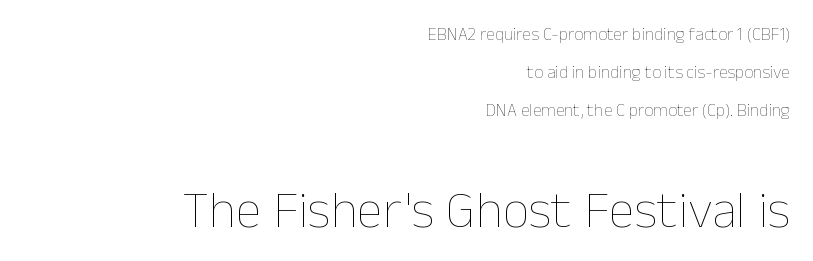
This sample trades compactness for vertical openness between lines. You could not count columns in this text — the font is proportionally spaced. The following chunk of copy outweighs the initial chunk in type size. Nobody touched the tracking dial on this one. Is there any slant? The stems are plumb. The glyphs are unaccompanied by any horizontal stroke below them.
